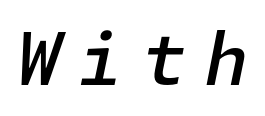
Q: Is the text bold? A: Semi-bold.
Q: Is the text italic (slanted)? A: Yes, it leans right by about 11 degrees.
Q: Is the text underlined? A: No.
Q: Is the spacing between letters normal or unusually wide? A: Unusually wide.
Q: Width (condensed, normal, or wide)? A: Normal.
Q: Stroke contrast? A: Low.
Q: x-height? A: Medium.
